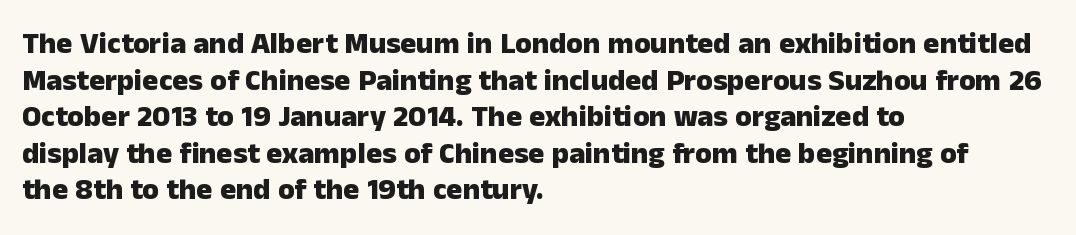
The image shows 30 px heavy sans-serif type, upright; set left-aligned, line spacing 1.22x, normal letter spacing, not underlined; low stroke contrast and a medium x-height.
